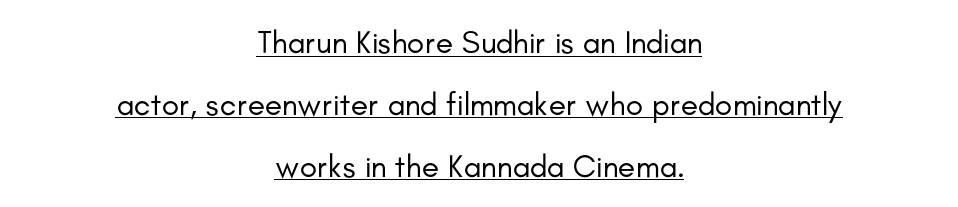
The passage shown is not bold in any degree. You could call the tracking neutral — neither tight nor loose. Does the type have serifs? No, each stem ends abruptly. Upright lettering throughout. Each new line begins a long way beneath the previous one.
